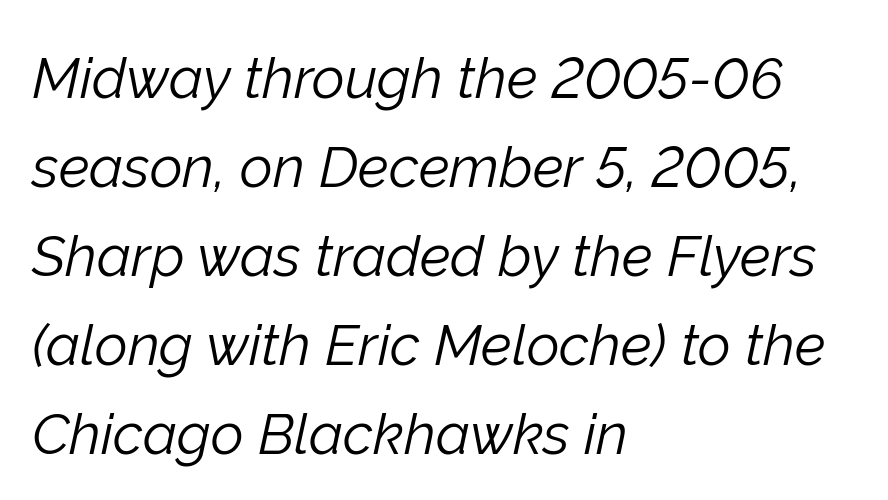
Q: Is the text bold? A: No.
Q: Is the text italic (slanted)? A: Yes, it leans right by about 12 degrees.
Q: Is the text underlined? A: No.
Q: How is the paragraph aligned? A: Left-aligned.
Q: Is the spacing between letters normal or unusually wide? A: Normal.
Q: Is the spacing between lines tight, normal or loose? A: Normal.
Q: Width (condensed, normal, or wide)? A: Normal.
Q: Stroke contrast? A: Low.
Q: x-height? A: Medium.
Q: Monospaced? A: No.
